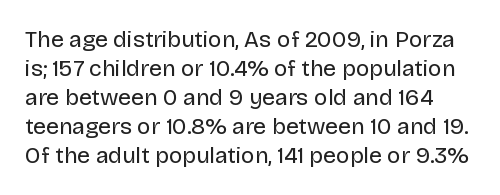
{"italic": "no", "bold": "no", "underline": "no", "line_spacing": "normal", "line_spacing_ratio": 1.26, "letter_spacing": "normal", "letter_spacing_em": 0.0, "glyph_px": 23}
